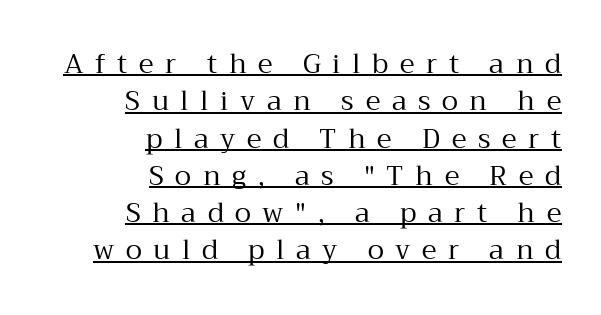
Each new line begins a customary step beneath the previous one. This sample is right-justified, so line beginnings fall wherever the words allow. The font is comparable to plain body text, perhaps lighter. The rendering uses the underline text-decoration.
